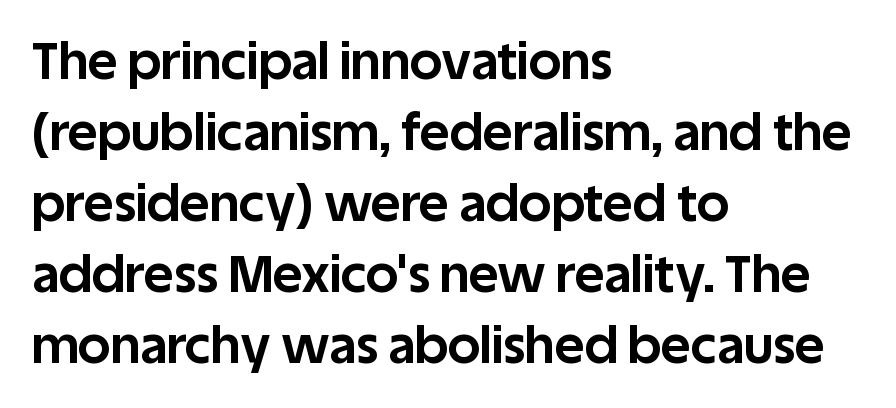
Type without underlining. The letters are bold, with thick, heavy strokes. This is the regular roman posture of the typeface. Each line starts at the same left margin while the right side varies. The letters advance in unequal steps, a hallmark of proportional type. Does the leading feel generous? No, just average.
